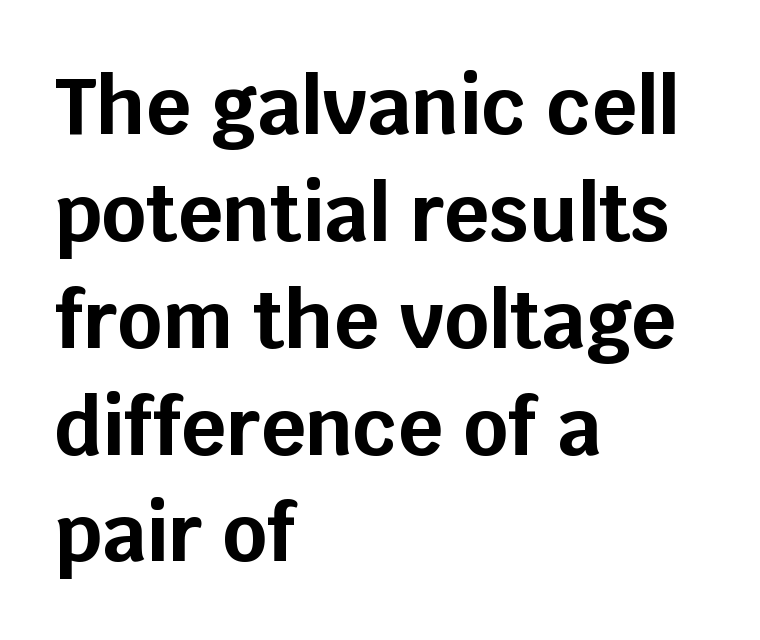
The image shows 78 px bold sans-serif type, upright; set left-aligned, normal line spacing (1.37x), normal letter spacing, not underlined; low stroke contrast and a large x-height.
